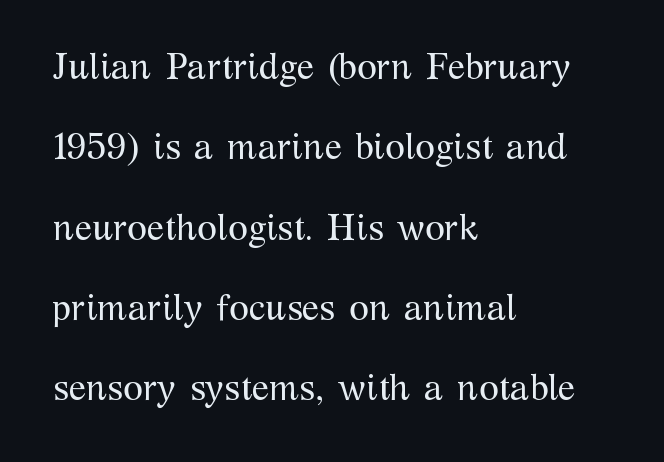
The typesetting does not lean heavy: it is not bold. Each line starts at the same left margin while the right side varies. When letters stand straight like this, we call the style roman or upright. Think of a printed novel: that variable character pitch is what you see here. Standard letterfit; no display-style spreading of the glyphs. Are there feet on the stems? There are — it's a serif.
